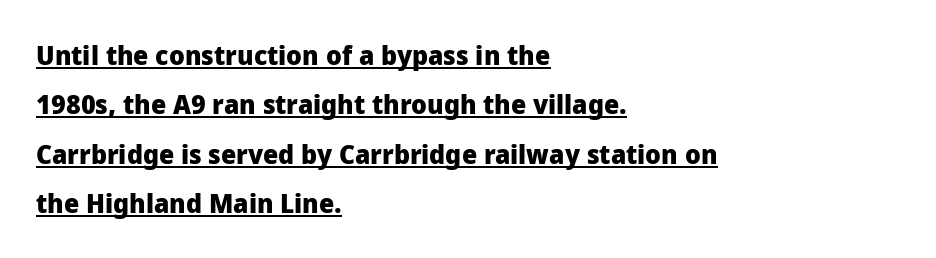
Does the lettering tilt? It doesn't — this is upright. The sample has been set heavy, in full bold. The type is set solid horizontally, with unmodified tracking. A student would call this left alignment; a typographer would say flush left, rag right. This sample carries an underscore along the baseline area.
